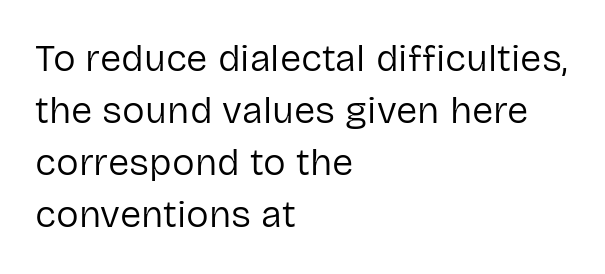
These lines are rendered in a variable-pitch font. This rendering uses left alignment, leaving the right contour irregular. Weight class: somewhere from thin through regular. The rendering keeps characters at their native spacing.
